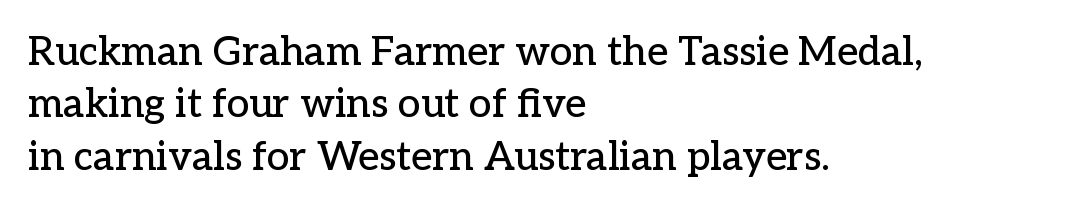
Q: Is the text italic (slanted)? A: No, it is upright.
Q: Is the typeface a serif or a sans-serif typeface? A: Serif.
Q: Is the text underlined? A: No.
Q: How is the paragraph aligned? A: Left-aligned.
Q: Is the spacing between letters normal or unusually wide? A: Normal.
Q: Is the spacing between lines tight, normal or loose? A: Normal.
Q: Width (condensed, normal, or wide)? A: Normal.
Q: Stroke contrast? A: Low.
Q: x-height? A: Medium.
Q: Monospaced? A: No.
